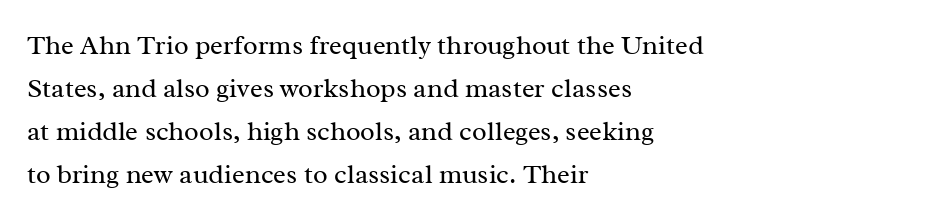
{"italic": "no", "bold": "no", "underline": "no", "align": "left", "line_spacing": "normal", "line_spacing_ratio": 1.59, "letter_spacing": "normal", "letter_spacing_em": 0.0, "glyph_px": 27}
